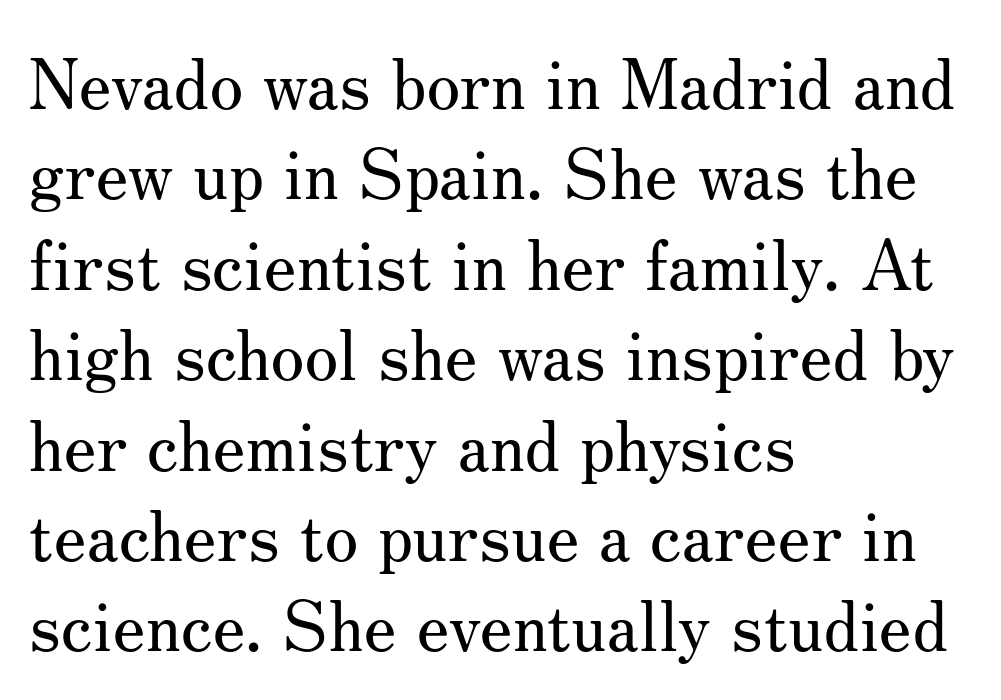
The image shows 69 px regular-weight serif type, upright; set left-aligned, normal line spacing (1.31x), normal letter spacing, not underlined; medium stroke contrast and a small x-height.
